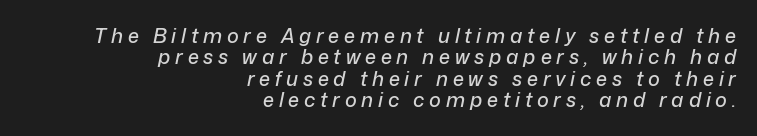
{"italic": "yes", "lean": "right", "slant_degrees": 12, "underline": "no", "align": "right", "line_spacing": "tight", "line_spacing_ratio": 1.07, "letter_spacing": "wide", "letter_spacing_em": 0.24, "glyph_px": 20}
